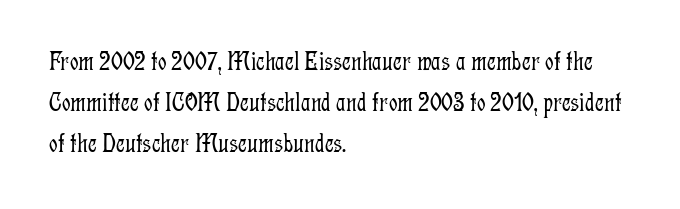
Q: Is the text bold? A: No.
Q: Is the text italic (slanted)? A: No, it is upright.
Q: Is the text underlined? A: No.
Q: How is the paragraph aligned? A: Left-aligned.
Q: Is the spacing between letters normal or unusually wide? A: Normal.
Q: Is the spacing between lines tight, normal or loose? A: Normal.
